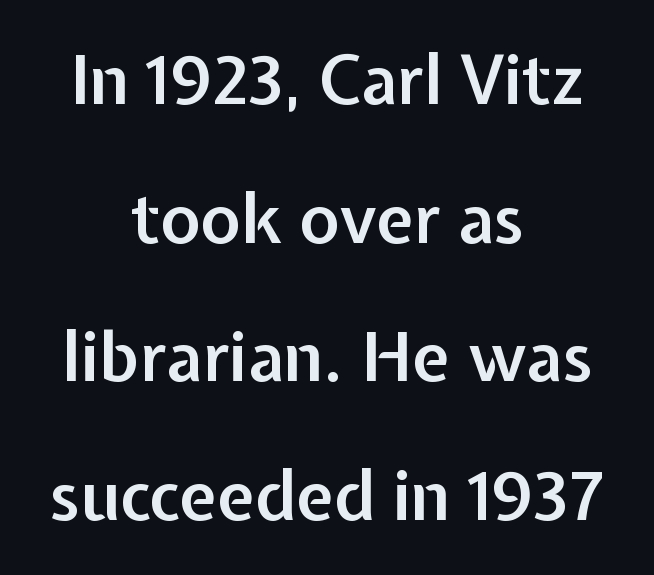
{"serif": "no", "italic": "no", "bold": "semi", "weight": "semibold", "width": "normal", "stroke_contrast": "low", "x_height": "medium", "monospaced": "no", "underline": "no", "align": "center", "line_spacing": "loose", "line_spacing_ratio": 2.04, "letter_spacing": "normal", "letter_spacing_em": 0.0, "glyph_px": 68}
